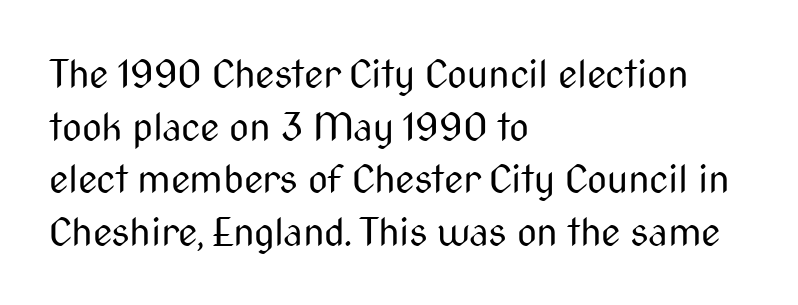
The image shows 39 px regular-weight, condensed sans-serif type, upright; set left-aligned, normal line spacing (1.35x), normal letter spacing, not underlined; medium stroke contrast and a medium x-height.
